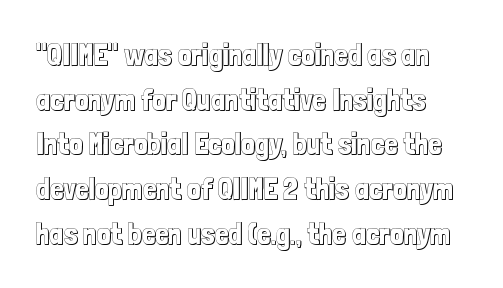
{"italic": "no", "width": "condensed", "x_height": "medium", "monospaced": "no", "underline": "no", "line_spacing": "normal", "line_spacing_ratio": 1.49, "letter_spacing": "normal", "letter_spacing_em": 0.0, "glyph_px": 30}
